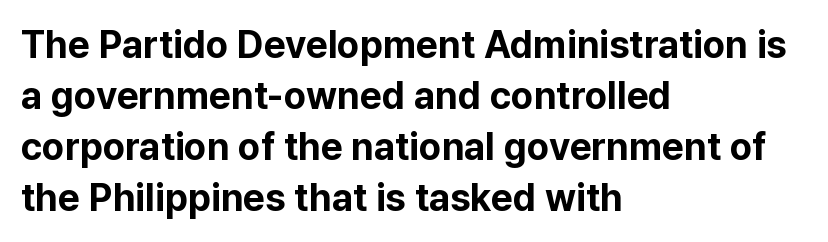
{"serif": "no", "italic": "no", "bold": "yes", "weight": "bold", "width": "normal", "stroke_contrast": "low", "x_height": "medium", "monospaced": "no", "underline": "no", "align": "left", "line_spacing": "normal", "line_spacing_ratio": 1.34, "letter_spacing": "normal", "letter_spacing_em": 0.0, "glyph_px": 38}
